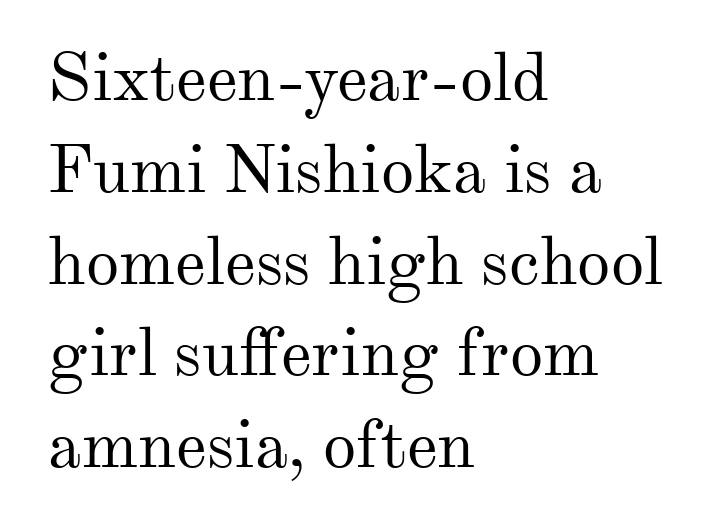
The rendering uses natural spacing where letterforms have individual widths. If you drew a ruler down the left edge, every line would touch it. The designer left line spacing at the default. The font's upright variant was chosen for this text. Summary of weight: not heavy and not bold.
